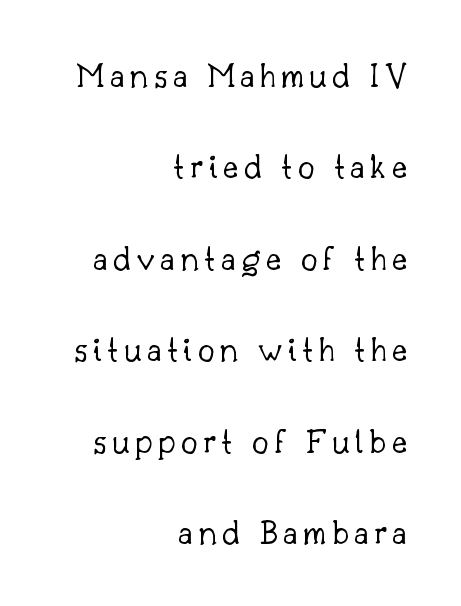
Note the varied advance widths — an 'i' is clearly narrower than an 'm'. Quick note: interline space is abundant. Tall strokes in this sample are plumb rather than angled.
